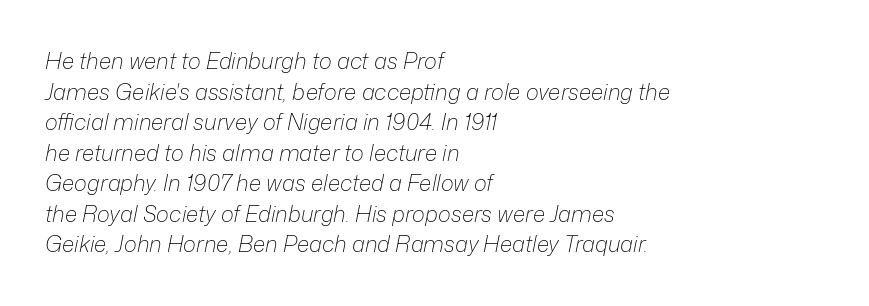
{"italic": "yes", "lean": "right", "slant_degrees": 12, "bold": "no", "underline": "no", "align": "left", "line_spacing": "normal", "line_spacing_ratio": 1.39, "letter_spacing": "normal", "letter_spacing_em": 0.0, "glyph_px": 22}
